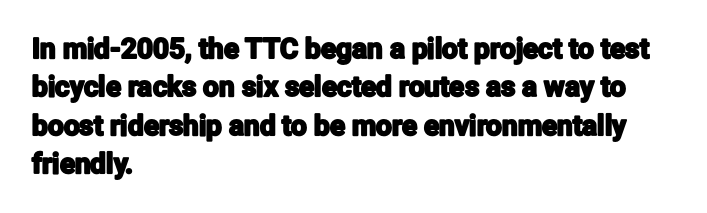
Q: Is the text italic (slanted)? A: No, it is upright.
Q: Is the typeface a serif or a sans-serif typeface? A: Sans-serif.
Q: Is the text underlined? A: No.
Q: How is the paragraph aligned? A: Left-aligned.
Q: Is the spacing between letters normal or unusually wide? A: Normal.
Q: Is the spacing between lines tight, normal or loose? A: Normal.
Q: Width (condensed, normal, or wide)? A: Condensed.
Q: Stroke contrast? A: Low.
Q: x-height? A: Medium.
Q: Monospaced? A: No.
